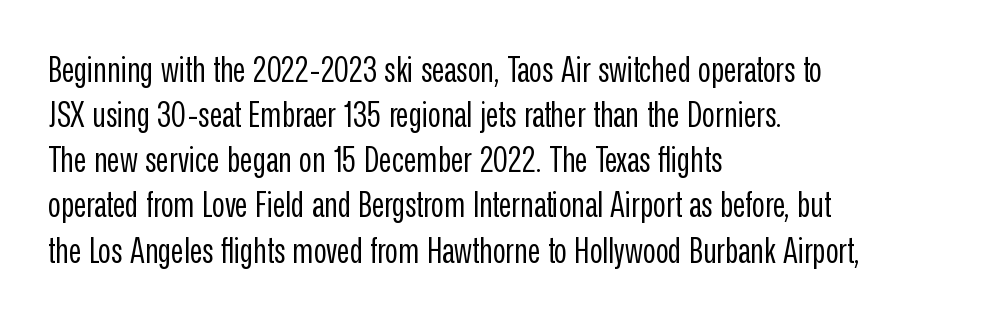
Q: Is the text bold? A: No.
Q: Is the text italic (slanted)? A: No, it is upright.
Q: Is the typeface a serif or a sans-serif typeface? A: Sans-serif.
Q: Is the text underlined? A: No.
Q: How is the paragraph aligned? A: Left-aligned.
Q: Is the spacing between letters normal or unusually wide? A: Normal.
Q: Is the spacing between lines tight, normal or loose? A: Normal.
Q: Width (condensed, normal, or wide)? A: Condensed.
Q: Stroke contrast? A: Low.
Q: x-height? A: Medium.
Q: Monospaced? A: No.
